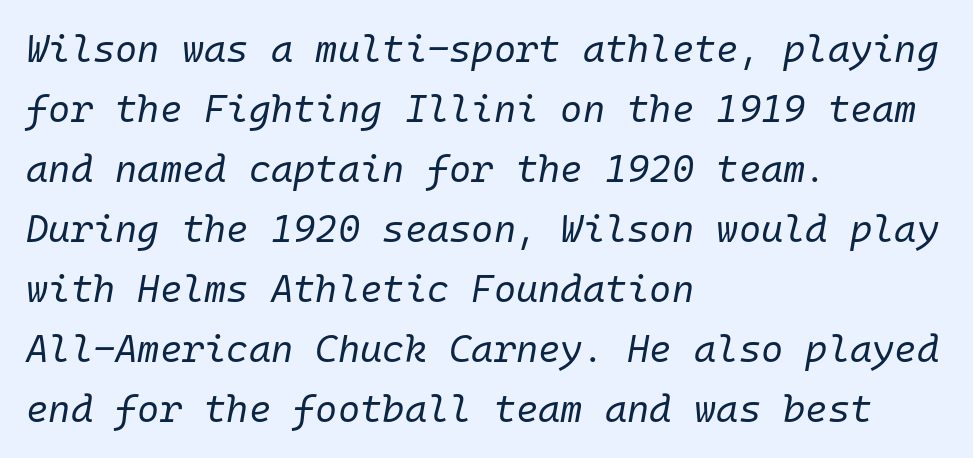
The rendering uses typewriter-style spacing with identical character cells. Ink coverage per letter is moderate at most. Short and long lines alike share a common starting point at left. When letters slant like this, we call the style italic.
